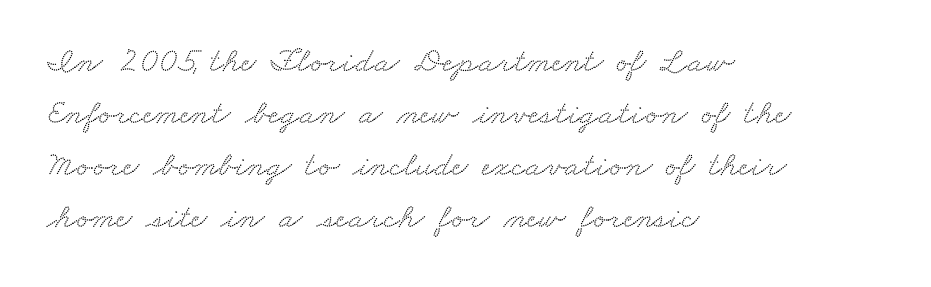
{"serif": "yes", "width": "wide", "stroke_contrast": "medium", "x_height": "small", "monospaced": "no", "underline": "no", "align": "left", "line_spacing": "normal", "line_spacing_ratio": 1.49, "letter_spacing": "normal", "letter_spacing_em": 0.0, "glyph_px": 35}
